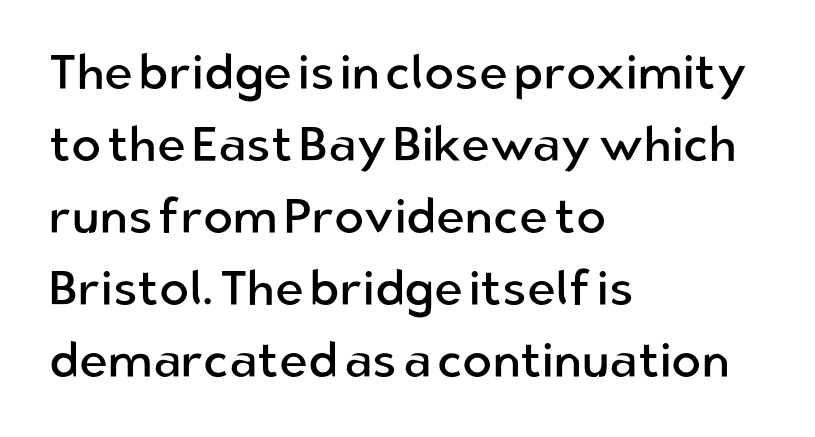
{"serif": "no", "italic": "no", "bold": "no", "weight": "regular", "width": "normal", "stroke_contrast": "low", "x_height": "medium", "monospaced": "no", "underline": "no", "align": "left", "line_spacing": "normal", "line_spacing_ratio": 1.47, "letter_spacing": "normal", "letter_spacing_em": 0.0, "glyph_px": 49}
